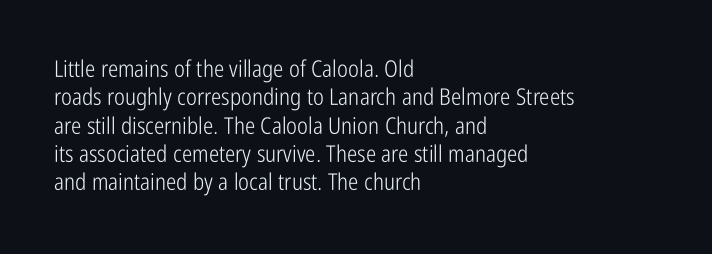
Q: Is the text bold? A: No.
Q: Is the text italic (slanted)? A: No, it is upright.
Q: Is the text underlined? A: No.
Q: How is the paragraph aligned? A: Left-aligned.
Q: Is the spacing between letters normal or unusually wide? A: Normal.
